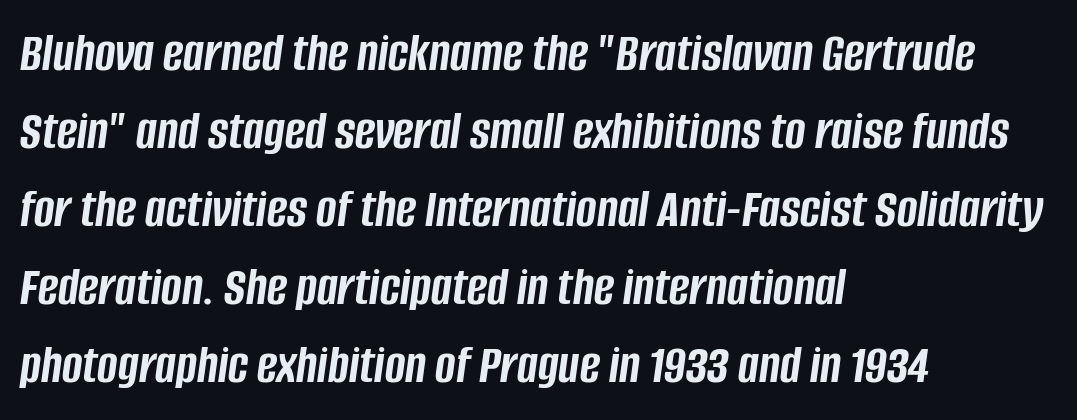
{"italic": "yes", "lean": "right", "slant_degrees": 8, "bold": "yes", "weight": "semibold", "width": "condensed", "stroke_contrast": "low", "x_height": "large", "monospaced": "no", "underline": "no", "align": "left", "line_spacing": "normal", "line_spacing_ratio": 1.42, "letter_spacing": "normal", "letter_spacing_em": 0.0, "glyph_px": 55}
